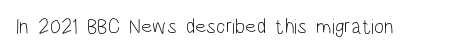
{"italic": "no", "bold": "no", "underline": "no", "letter_spacing": "normal", "letter_spacing_em": 0.0, "glyph_px": 21}
